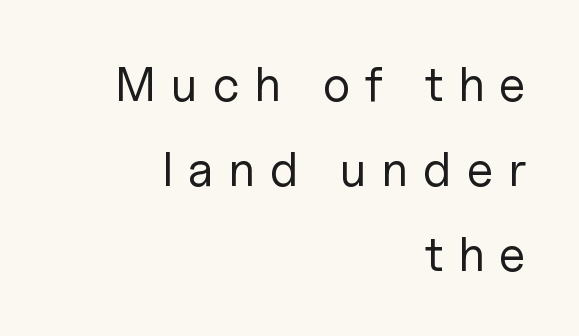
{"serif": "no", "italic": "no", "bold": "no", "weight": "regular", "width": "normal", "stroke_contrast": "low", "x_height": "medium", "monospaced": "no", "underline": "no", "align": "right", "line_spacing_ratio": 1.73, "letter_spacing": "wide", "letter_spacing_em": 0.3, "glyph_px": 49}
